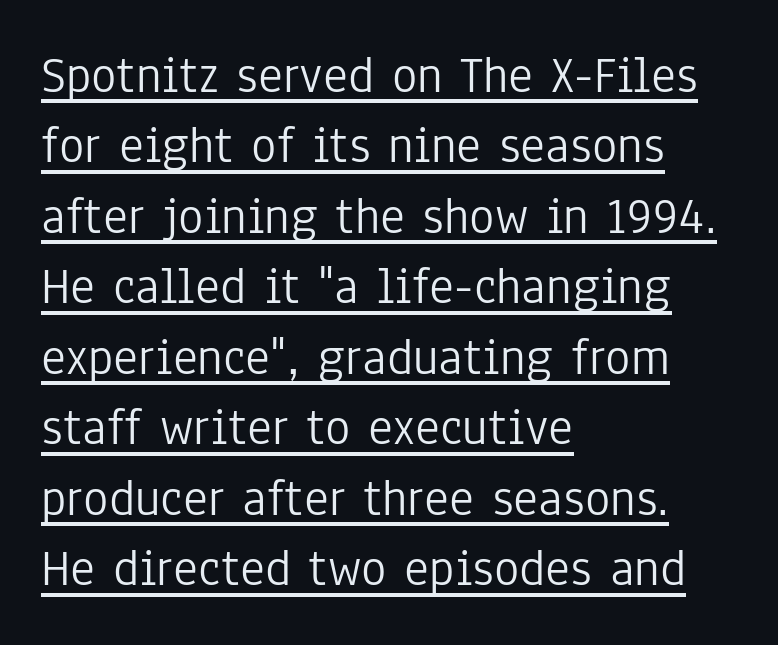
The image shows 53 px light, condensed sans-serif type, upright; set left-aligned, normal line spacing (1.33x), normal letter spacing, underlined; low stroke contrast and a medium x-height.
